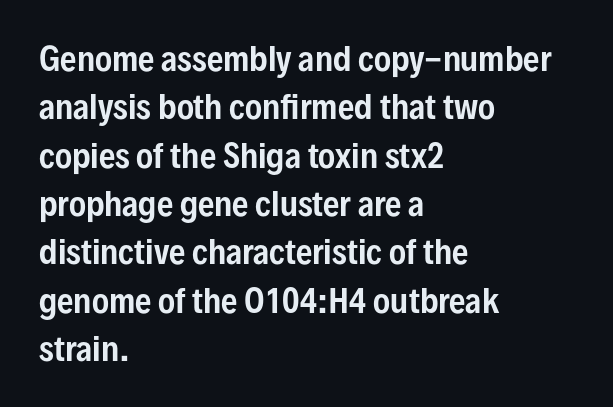
The image shows 32 px condensed sans-serif type, upright; set left-aligned, normal line spacing (1.51x), normal letter spacing, not underlined; low stroke contrast and a medium x-height.
